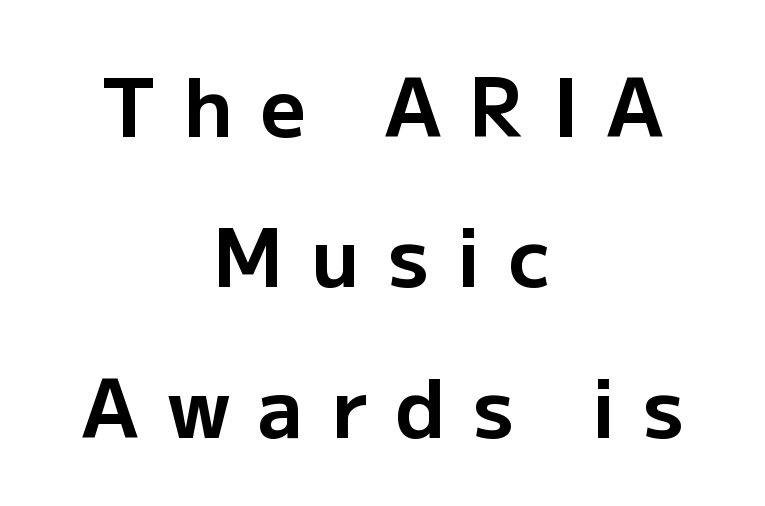
{"serif": "no", "italic": "no", "bold": "yes", "weight": "bold", "width": "normal", "stroke_contrast": "low", "x_height": "medium", "monospaced": "no", "underline": "no", "align": "center", "line_spacing_ratio": 1.88, "letter_spacing": "wide", "letter_spacing_em": 0.35, "glyph_px": 80}
